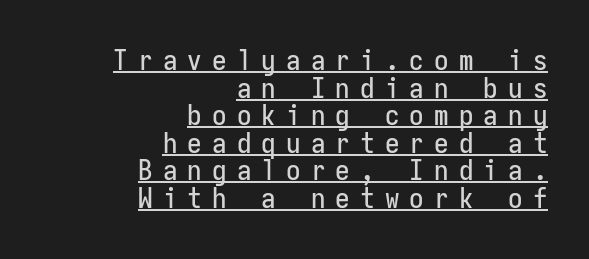
{"serif": "no", "italic": "no", "width": "condensed", "stroke_contrast": "low", "x_height": "medium", "monospaced": "yes", "underline": "yes", "align": "right", "line_spacing": "tight", "line_spacing_ratio": 0.95, "letter_spacing": "wide", "letter_spacing_em": 0.35, "glyph_px": 29}
